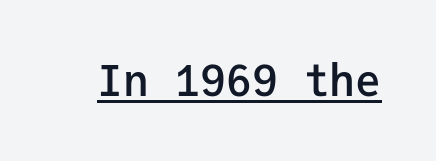
{"serif": "no", "italic": "no", "bold": "semi", "weight": "semibold", "width": "normal", "stroke_contrast": "low", "x_height": "medium", "monospaced": "yes", "underline": "yes", "letter_spacing": "normal", "letter_spacing_em": 0.0, "glyph_px": 43}
